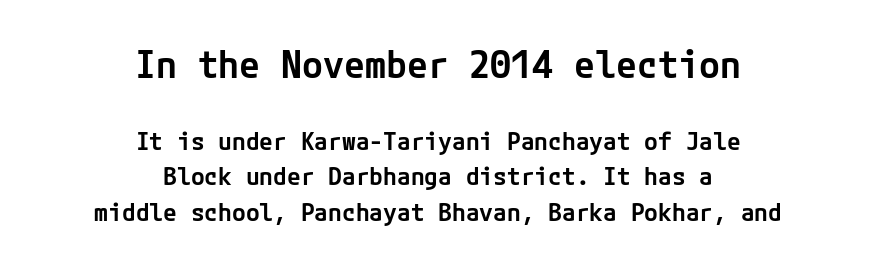
{"serif": "no", "italic": "no", "bold": "semi", "weight": "semibold", "width": "normal", "stroke_contrast": "low", "x_height": "medium", "underline": "no", "align": "center", "line_spacing": "normal", "line_spacing_ratio": 1.43, "letter_spacing": "normal", "letter_spacing_em": 0.0, "larger_block": "first", "size_ratio": 1.52, "glyph_px": 38}
